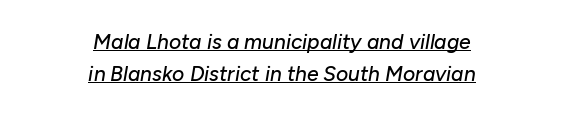
{"italic": "yes", "lean": "right", "slant_degrees": 10, "underline": "yes", "align": "center", "line_spacing": "normal", "line_spacing_ratio": 1.51, "letter_spacing": "normal", "letter_spacing_em": 0.0, "glyph_px": 21}
